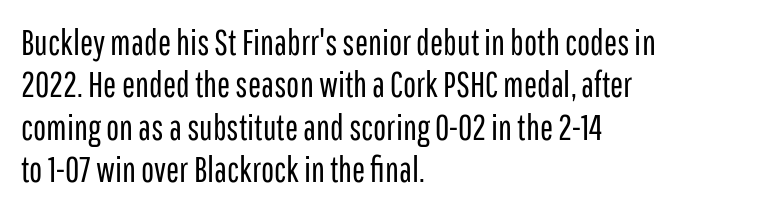
The image shows 35 px regular-weight, condensed sans-serif type, upright; set left-aligned, line spacing 1.21x, normal letter spacing, not underlined; low stroke contrast and a medium x-height.
